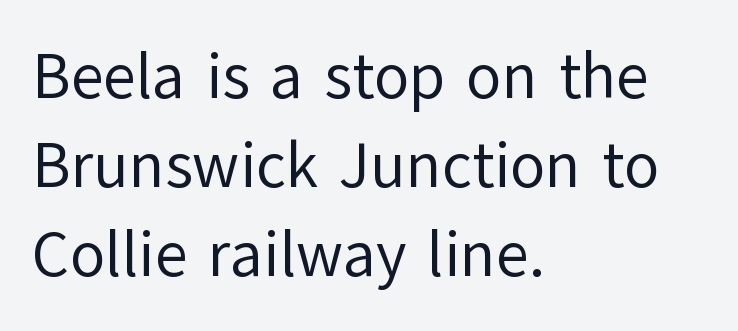
Whoever set this chose a conventional vertical rhythm. Designer's note — italics off, roman on. No word sits above an underline. Regarding serifs, this sample does without them.
